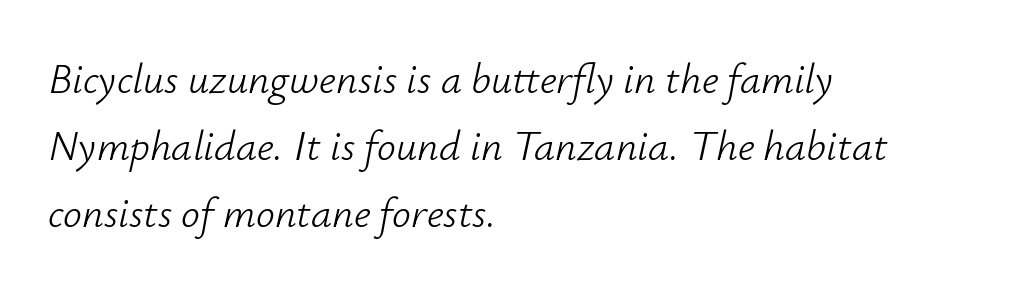
The image shows 42 px light type, italic (leaning right); set left-aligned, normal line spacing (1.59x), normal letter spacing, not underlined; low stroke contrast and a small x-height.
